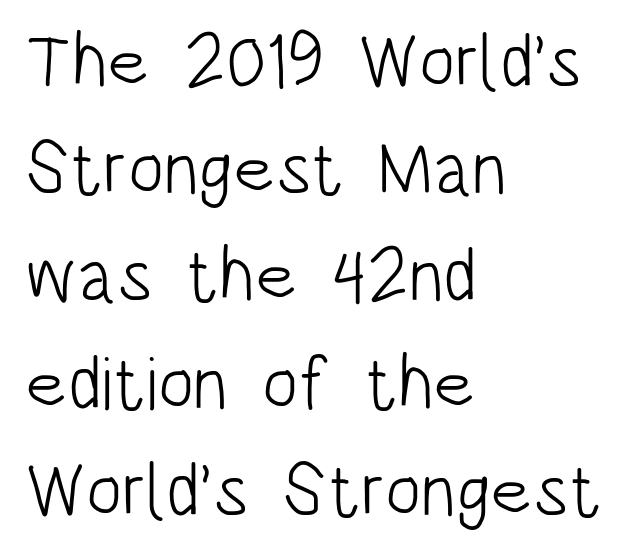
{"serif": "no", "italic": "no", "bold": "no", "weight": "light", "width": "condensed", "stroke_contrast": "low", "x_height": "large", "monospaced": "no", "underline": "no", "align": "left", "line_spacing": "normal", "line_spacing_ratio": 1.43, "letter_spacing": "normal", "letter_spacing_em": 0.0, "glyph_px": 75}
